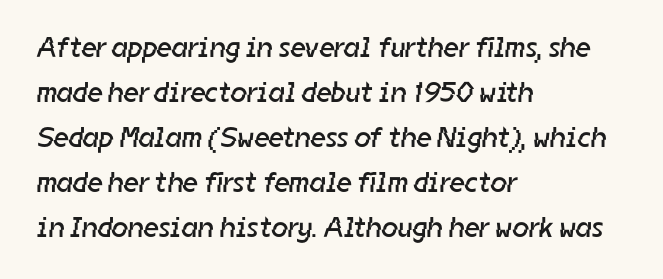
{"serif": "no", "bold": "no", "weight": "regular", "width": "normal", "stroke_contrast": "low", "x_height": "medium", "monospaced": "no", "underline": "no", "align": "left", "line_spacing": "normal", "line_spacing_ratio": 1.55, "letter_spacing": "normal", "letter_spacing_em": 0.0, "glyph_px": 29}
